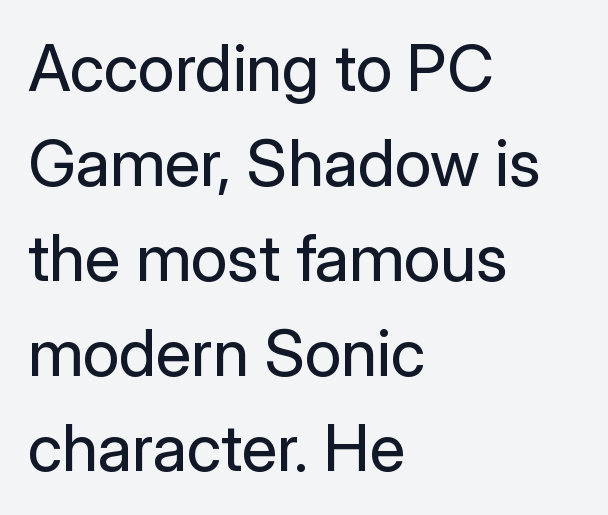
Observe the absence of serifs on each vertical stroke in this sample. The leading is moderate, giving the passage an even texture. Weight: not bold — regular or lighter. Rendered with straight, roman letterforms.
